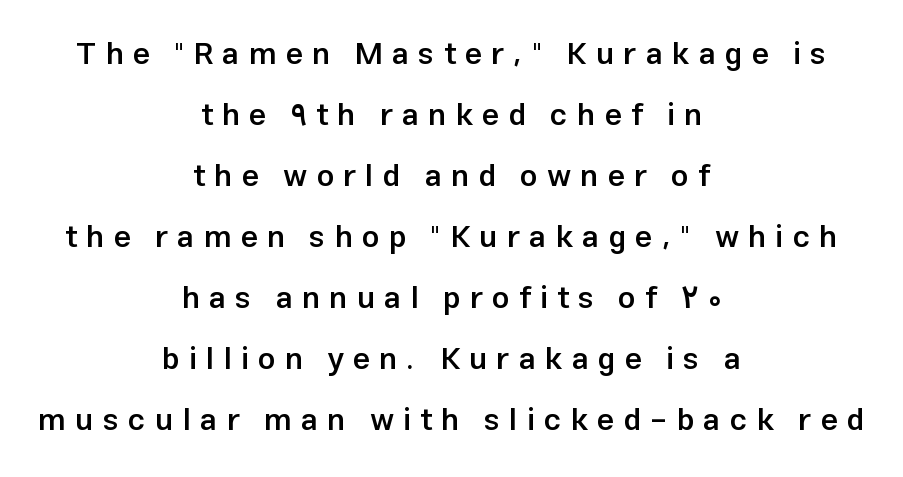
Q: Is the text bold? A: Semi-bold.
Q: Is the text italic (slanted)? A: No, it is upright.
Q: Is the typeface a serif or a sans-serif typeface? A: Sans-serif.
Q: Is the text underlined? A: No.
Q: How is the paragraph aligned? A: Centered.
Q: Is the spacing between letters normal or unusually wide? A: Unusually wide.
Q: Is the spacing between lines tight, normal or loose? A: Loose.
Q: Width (condensed, normal, or wide)? A: Normal.
Q: Stroke contrast? A: Low.
Q: x-height? A: Medium.
Q: Monospaced? A: No.
